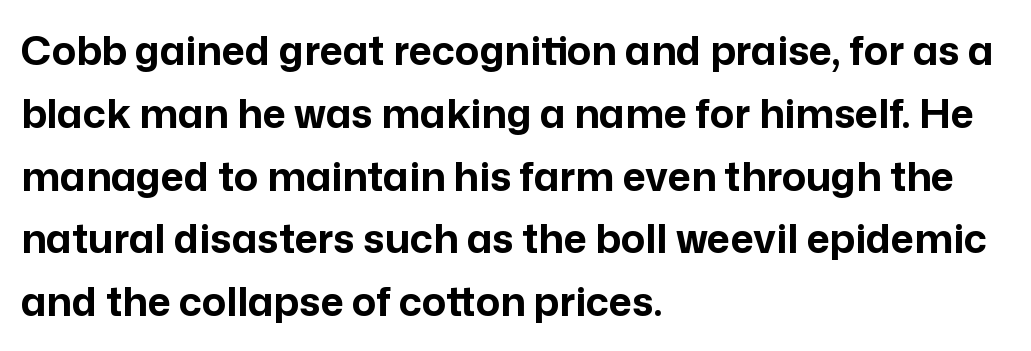
Q: Is the text bold? A: Yes.
Q: Is the text italic (slanted)? A: No, it is upright.
Q: Is the typeface a serif or a sans-serif typeface? A: Sans-serif.
Q: Is the text underlined? A: No.
Q: How is the paragraph aligned? A: Left-aligned.
Q: Is the spacing between letters normal or unusually wide? A: Normal.
Q: Is the spacing between lines tight, normal or loose? A: Normal.
Q: Width (condensed, normal, or wide)? A: Normal.
Q: Stroke contrast? A: Low.
Q: x-height? A: Medium.
Q: Monospaced? A: No.
